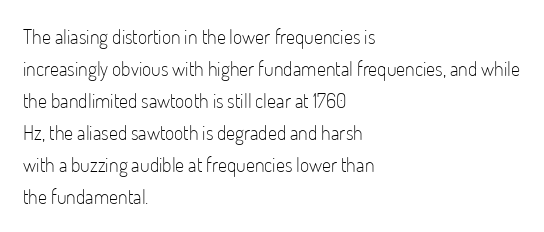
The image shows 20 px text type, upright; set left-aligned, normal line spacing (1.6x), normal letter spacing, not underlined.
